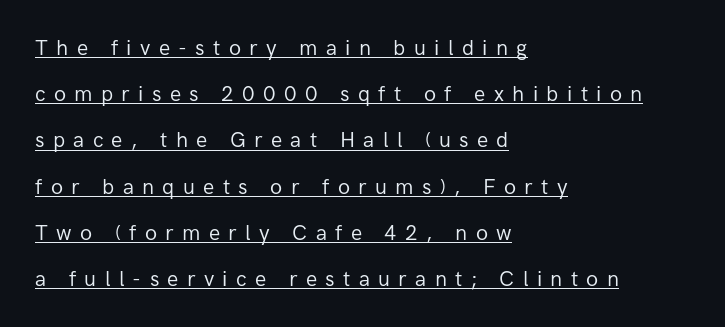
Q: Is the text bold? A: No.
Q: Is the text italic (slanted)? A: No, it is upright.
Q: Is the text underlined? A: Yes.
Q: How is the paragraph aligned? A: Left-aligned.
Q: Is the spacing between letters normal or unusually wide? A: Unusually wide.
Q: Is the spacing between lines tight, normal or loose? A: Loose.
